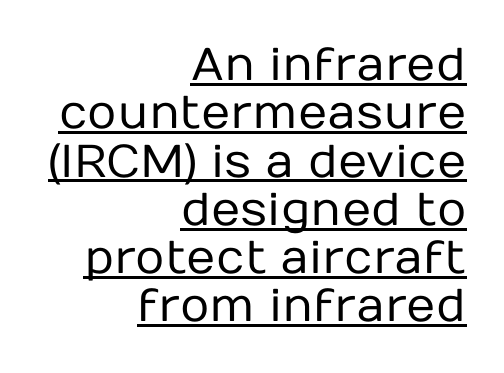
The image shows 46 px regular-weight sans-serif type, upright; set right-aligned, tight line spacing (1.05x), normal letter spacing, underlined; low stroke contrast and a medium x-height.
